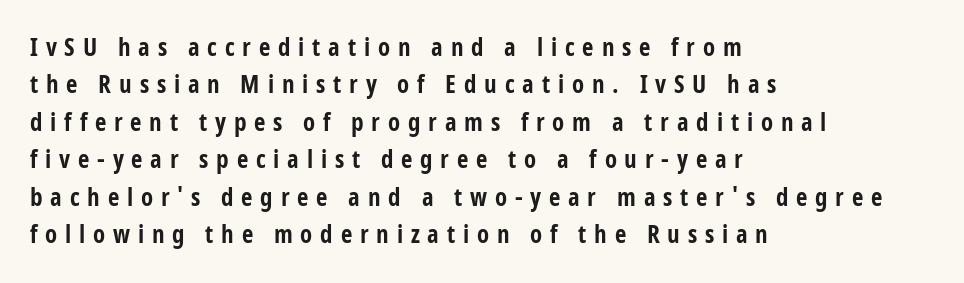
This is the regular roman posture of the typeface. Any mark beneath the type? The region is blank. Each glyph is drawn with heavy, bold strokes. Caption: expanded tracking, letters set apart. The vertical gap from one line to the next is medium. The compositor pushed each line to the left boundary.
